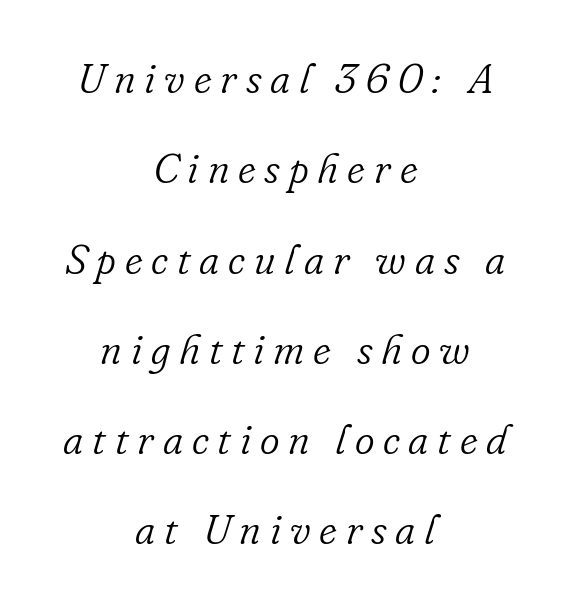
{"serif": "yes", "italic": "yes", "lean": "right", "slant_degrees": 16, "bold": "no", "weight": "light", "width": "normal", "stroke_contrast": "low", "x_height": "small", "monospaced": "no", "underline": "no", "align": "center", "line_spacing": "loose", "line_spacing_ratio": 2.15, "letter_spacing": "wide", "letter_spacing_em": 0.21, "glyph_px": 42}
